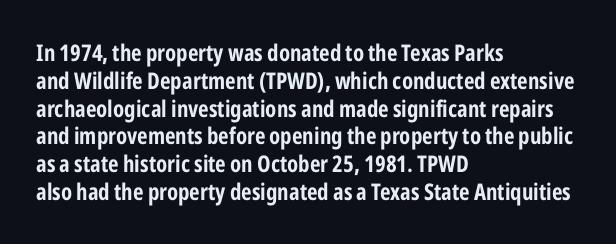
The image shows 23 px bold type, upright; set left-aligned, line spacing 1.21x, normal letter spacing, not underlined.
